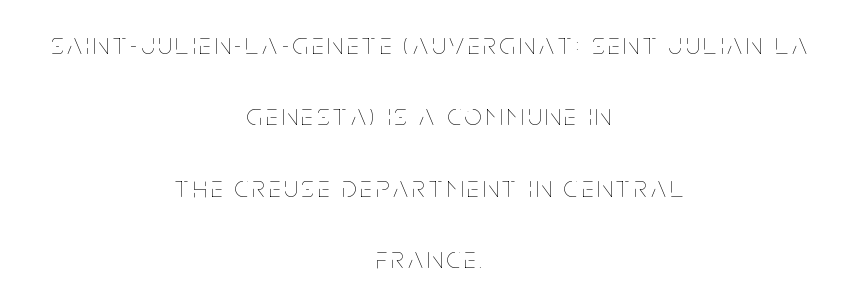
Quick note: interline space is abundant. Designer's note — italics off, roman on. Heft: none added — not bold. Alignment: centered.
